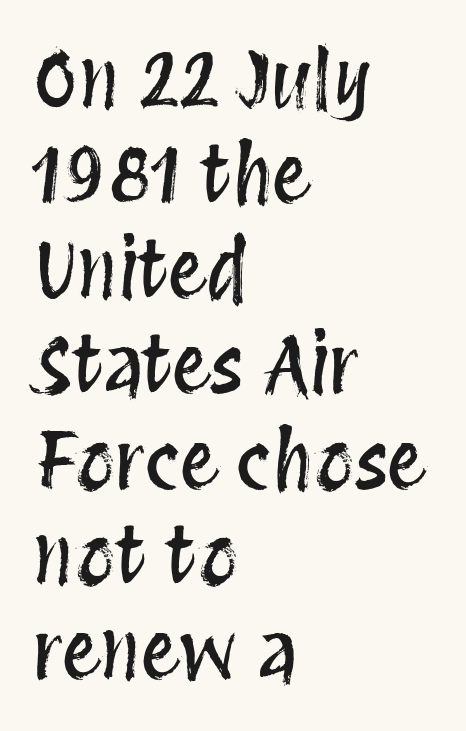
Q: Is the text italic (slanted)? A: No, it is upright.
Q: Is the text underlined? A: No.
Q: How is the paragraph aligned? A: Left-aligned.
Q: Is the spacing between letters normal or unusually wide? A: Normal.
Q: Width (condensed, normal, or wide)? A: Condensed.
Q: Stroke contrast? A: Medium.
Q: x-height? A: Large.
Q: Monospaced? A: No.
